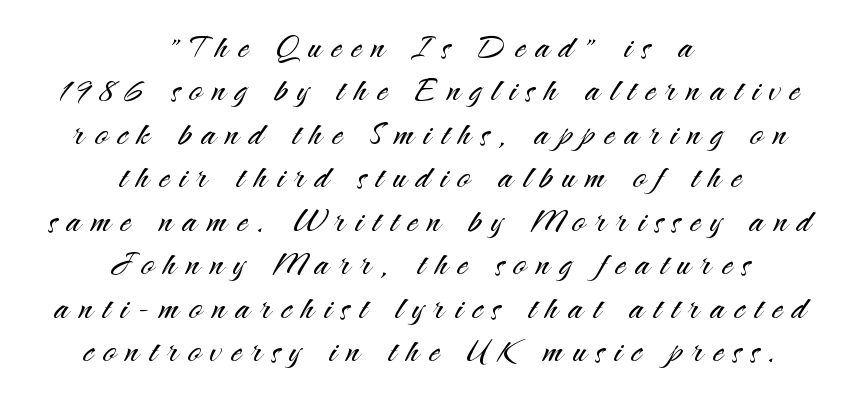
{"serif": "no", "bold": "no", "weight": "light", "width": "normal", "stroke_contrast": "medium", "x_height": "small", "monospaced": "no", "underline": "no", "align": "center", "line_spacing": "tight", "line_spacing_ratio": 1.01, "letter_spacing": "wide", "letter_spacing_em": 0.23, "glyph_px": 43}
